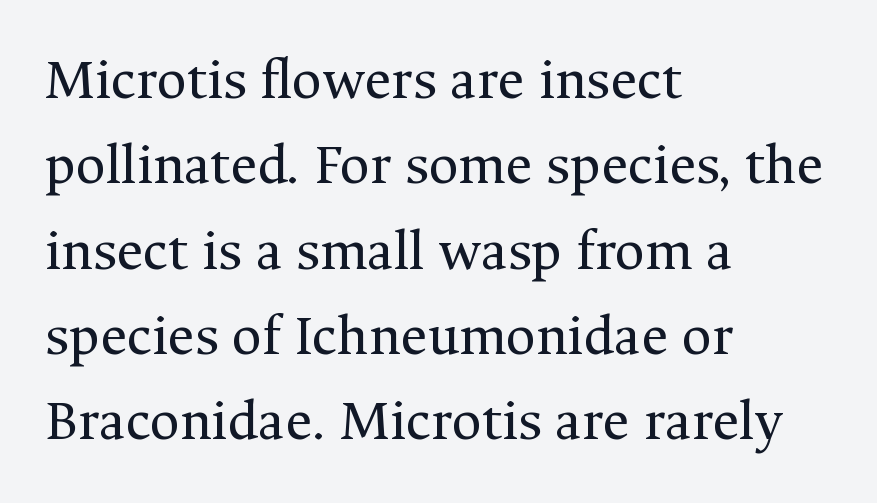
{"serif": "yes", "italic": "no", "bold": "no", "weight": "regular", "width": "normal", "stroke_contrast": "medium", "x_height": "medium", "monospaced": "no", "underline": "no", "align": "left", "line_spacing": "normal", "line_spacing_ratio": 1.47, "letter_spacing": "normal", "letter_spacing_em": 0.0, "glyph_px": 58}
